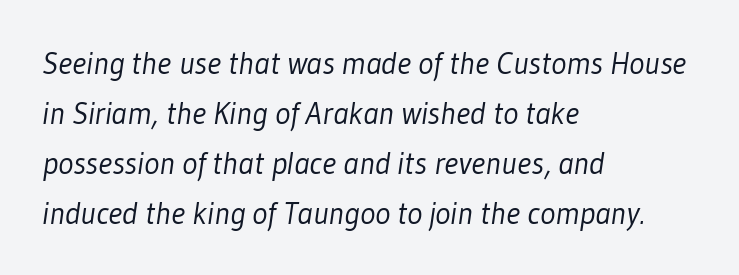
The font family rendered here belongs to the sans-serif group. Alignment: flush left. Weight: regular or lighter. Character widths vary here, with narrow letters taking less room than wide ones. Honestly, the row spacing looks completely unremarkable. This rendering leaves character spacing at its baseline value.
